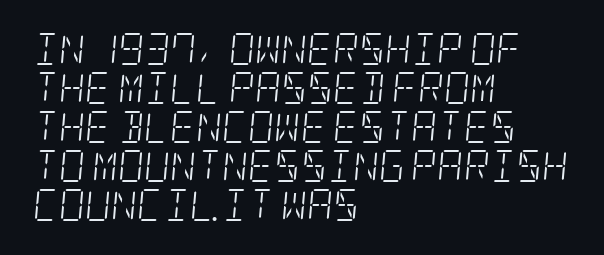
{"serif": "yes", "italic": "yes", "lean": "right", "slant_degrees": 5, "bold": "no", "weight": "light", "width": "condensed", "stroke_contrast": "low", "x_height": "large", "underline": "no", "align": "left", "line_spacing_ratio": 1.22, "letter_spacing": "normal", "letter_spacing_em": 0.0, "glyph_px": 32}
